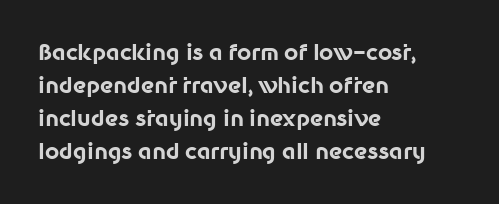
You'd pick this weight for a headline — it's a proper bold. The lettering holds an erect, upright posture throughout. Glance below the letters and you will spot only blank space. Layout note: lines flush left. Characters follow at the spacing the type designer built in. These lines sit exactly where default settings would place them.
